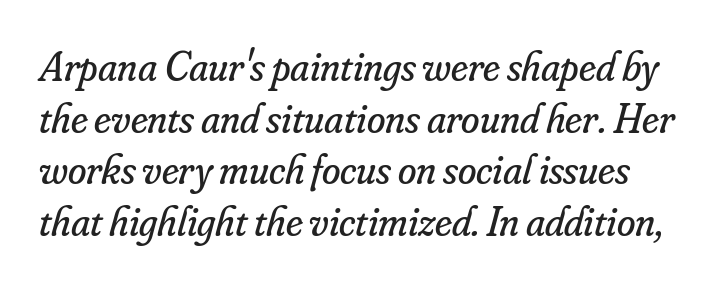
{"serif": "yes", "italic": "yes", "lean": "right", "slant_degrees": 16, "bold": "no", "weight": "regular", "width": "normal", "stroke_contrast": "low", "x_height": "small", "monospaced": "no", "underline": "no", "line_spacing_ratio": 1.23, "letter_spacing": "normal", "letter_spacing_em": 0.0, "glyph_px": 42}
